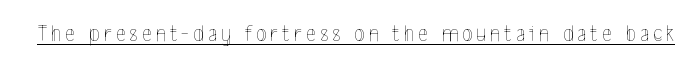
{"italic": "no", "bold": "no", "underline": "yes", "glyph_px": 23}
